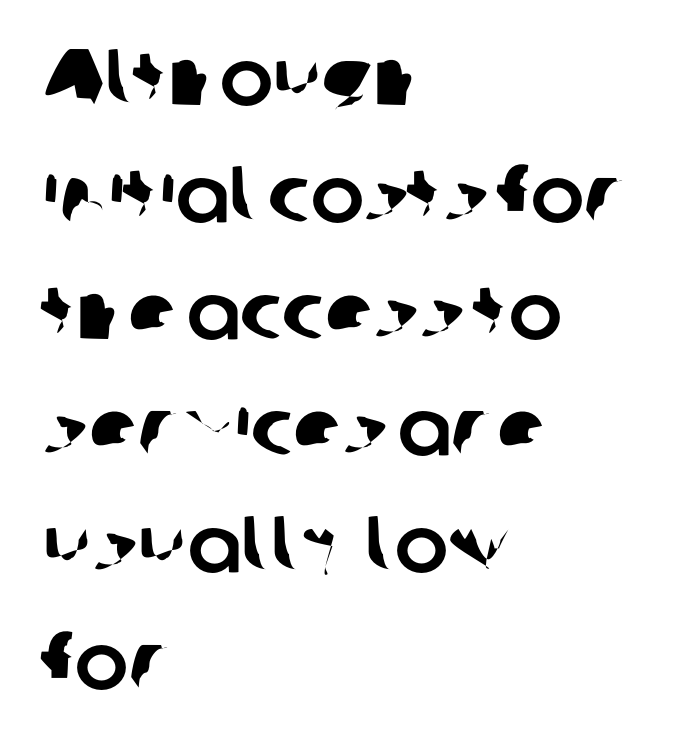
The tracking reads as untouched default to a designer's eye. All the whitespace from short lines collects on the right. Observe the absence of serifs on each vertical stroke in this sample. Varying glyph widths throughout — classic text-font behaviour. Check the space under the baseline: it is left empty. The passage shown stacks its lines at a standard gap.
